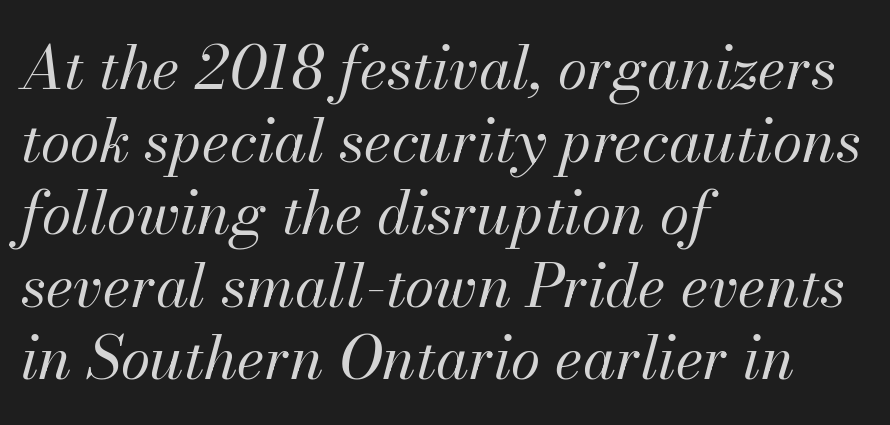
{"italic": "yes", "lean": "right", "slant_degrees": 13, "bold": "no", "weight": "regular", "width": "normal", "stroke_contrast": "medium", "x_height": "small", "monospaced": "no", "underline": "no", "align": "left", "line_spacing_ratio": 1.21, "letter_spacing": "normal", "letter_spacing_em": 0.0, "glyph_px": 60}
